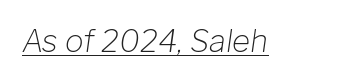
Q: Is the text bold? A: No.
Q: Is the text italic (slanted)? A: Yes, it leans right by about 8 degrees.
Q: Is the text underlined? A: Yes.
Q: Is the spacing between letters normal or unusually wide? A: Normal.
Q: Width (condensed, normal, or wide)? A: Normal.
Q: Stroke contrast? A: Low.
Q: x-height? A: Medium.
Q: Monospaced? A: No.
